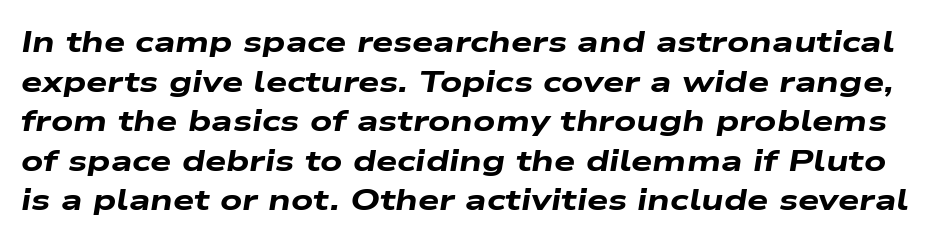
{"italic": "yes", "lean": "right", "slant_degrees": 9, "bold": "yes", "weight": "heavy", "width": "wide", "stroke_contrast": "low", "x_height": "medium", "monospaced": "no", "underline": "no", "line_spacing": "normal", "line_spacing_ratio": 1.32, "letter_spacing": "normal", "letter_spacing_em": 0.0, "glyph_px": 30}
